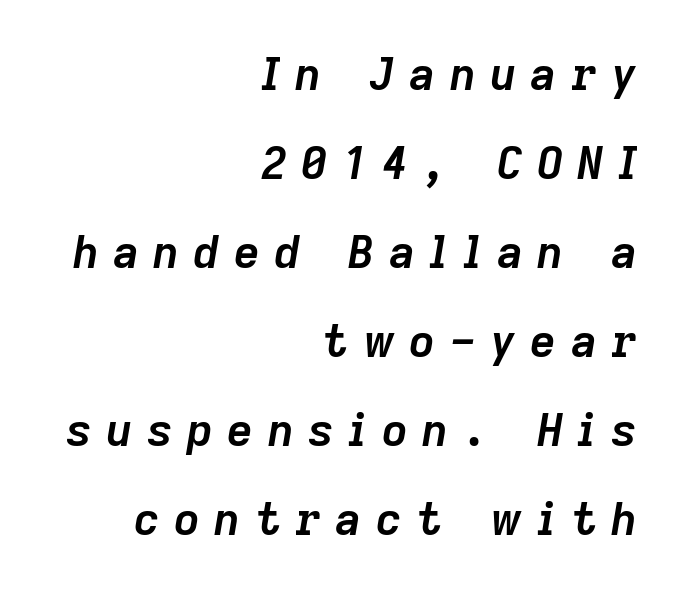
{"italic": "yes", "lean": "right", "slant_degrees": 9, "bold": "yes", "weight": "semibold", "width": "normal", "stroke_contrast": "low", "x_height": "medium", "monospaced": "no", "underline": "no", "align": "right", "line_spacing": "loose", "line_spacing_ratio": 1.98, "letter_spacing": "wide", "letter_spacing_em": 0.32, "glyph_px": 45}
